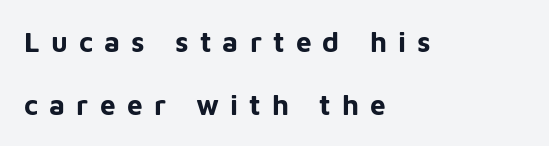
Words float on clear page, feet unadorned. Is this a fixed-width face? No — the glyphs have proportional, varying widths. Look at the tracking — it's clearly loosened, letters drifting apart. Horizontal alignment here is leftward, the default for most running prose. Horizontal bands of white between lines are thick stripes. I'd call this a sans setting — the letters go barefoot.
